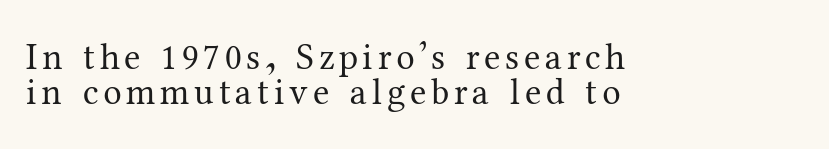
{"serif": "yes", "italic": "no", "bold": "no", "weight": "regular", "width": "normal", "stroke_contrast": "medium", "x_height": "medium", "monospaced": "no", "underline": "no", "align": "left", "line_spacing": "tight", "line_spacing_ratio": 0.95, "glyph_px": 37}
